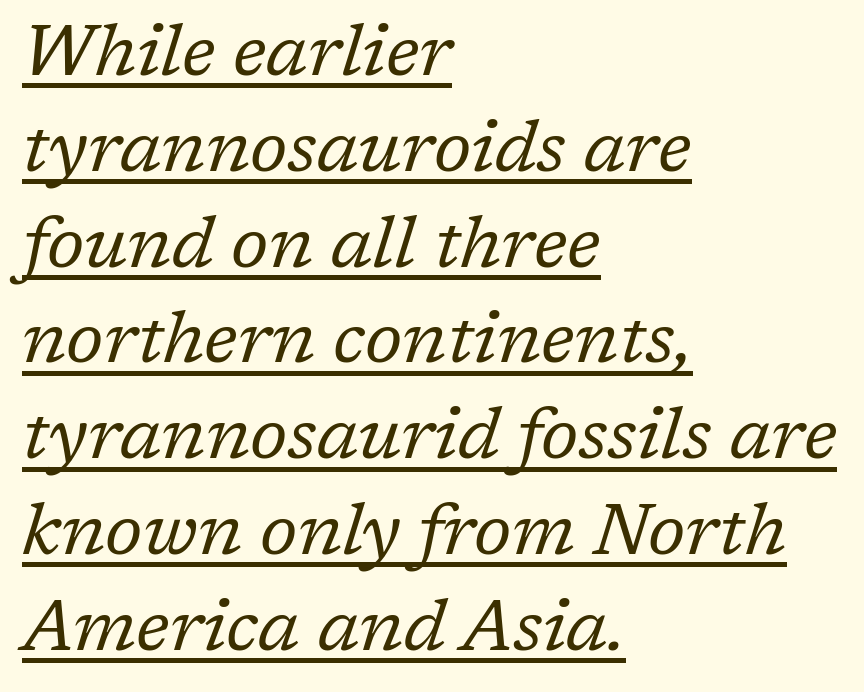
{"serif": "yes", "italic": "yes", "lean": "right", "slant_degrees": 17, "bold": "no", "weight": "regular", "width": "normal", "stroke_contrast": "low", "x_height": "medium", "monospaced": "no", "underline": "yes", "align": "left", "line_spacing": "normal", "line_spacing_ratio": 1.33, "letter_spacing": "normal", "letter_spacing_em": 0.0, "glyph_px": 72}
